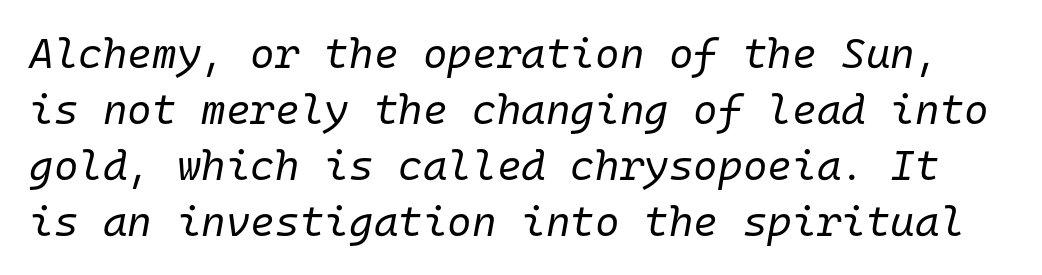
{"italic": "yes", "lean": "right", "slant_degrees": 10, "bold": "no", "weight": "regular", "width": "normal", "stroke_contrast": "low", "x_height": "medium", "monospaced": "yes", "underline": "no", "line_spacing": "normal", "line_spacing_ratio": 1.33, "letter_spacing": "normal", "letter_spacing_em": 0.0, "glyph_px": 42}
